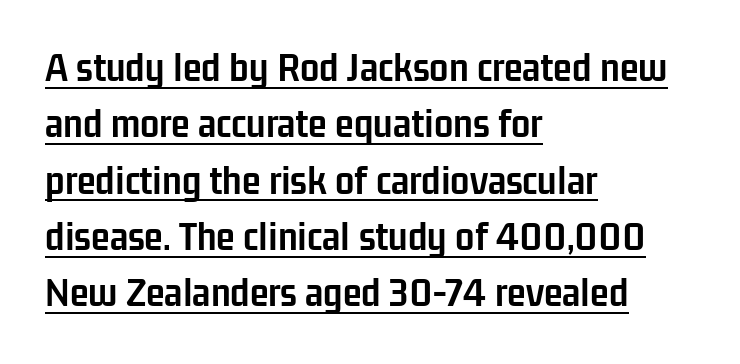
Students, observe: this is what conventionally led text looks like. You could call the tracking neutral — neither tight nor loose. This rendering features underlined lettering. Tall strokes in this sample are plumb rather than angled. These lines carry a lot of weight — the face is fully bold. Nope, no serifs anywhere on these letters.
